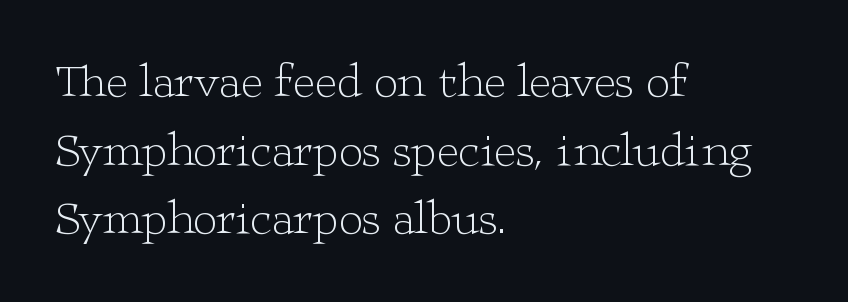
Q: Is the text bold? A: No.
Q: Is the text italic (slanted)? A: No, it is upright.
Q: Is the typeface a serif or a sans-serif typeface? A: Serif.
Q: Is the text underlined? A: No.
Q: How is the paragraph aligned? A: Left-aligned.
Q: Is the spacing between letters normal or unusually wide? A: Normal.
Q: Is the spacing between lines tight, normal or loose? A: Normal.
Q: Width (condensed, normal, or wide)? A: Wide.
Q: Stroke contrast? A: Low.
Q: x-height? A: Medium.
Q: Monospaced? A: No.
